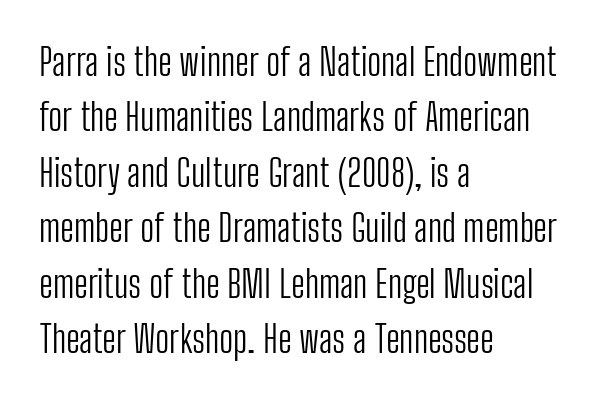
{"serif": "no", "italic": "no", "bold": "no", "weight": "light", "width": "condensed", "stroke_contrast": "low", "x_height": "medium", "monospaced": "no", "underline": "no", "align": "left", "line_spacing": "normal", "line_spacing_ratio": 1.5, "letter_spacing": "normal", "letter_spacing_em": 0.0, "glyph_px": 37}
